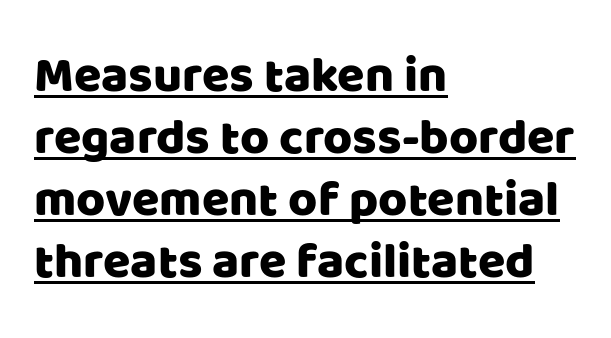
Q: Is the text italic (slanted)? A: No, it is upright.
Q: Is the typeface a serif or a sans-serif typeface? A: Sans-serif.
Q: Is the text underlined? A: Yes.
Q: How is the paragraph aligned? A: Left-aligned.
Q: Is the spacing between letters normal or unusually wide? A: Normal.
Q: Width (condensed, normal, or wide)? A: Normal.
Q: Stroke contrast? A: Low.
Q: x-height? A: Large.
Q: Monospaced? A: No.
